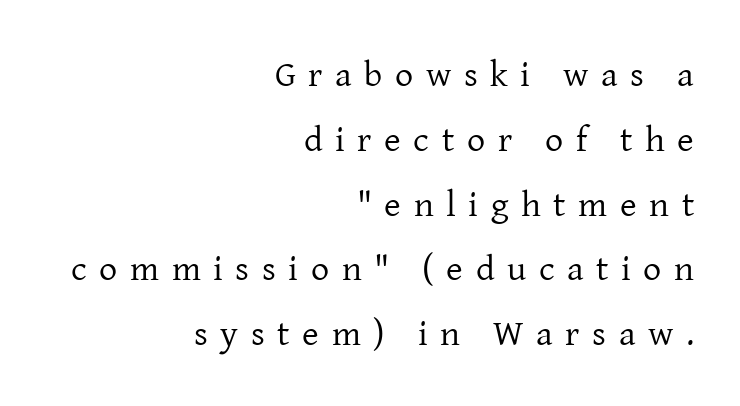
The passage shown has open, widely tracked lettering throughout. Small tapered or slab feet sit at the stroke ends, so this counts as serif. Is the type heavy? It reads as light-to-regular instead. Ascenders rise straight up at ninety degrees. You could not count columns in this text — the font is proportionally spaced.
